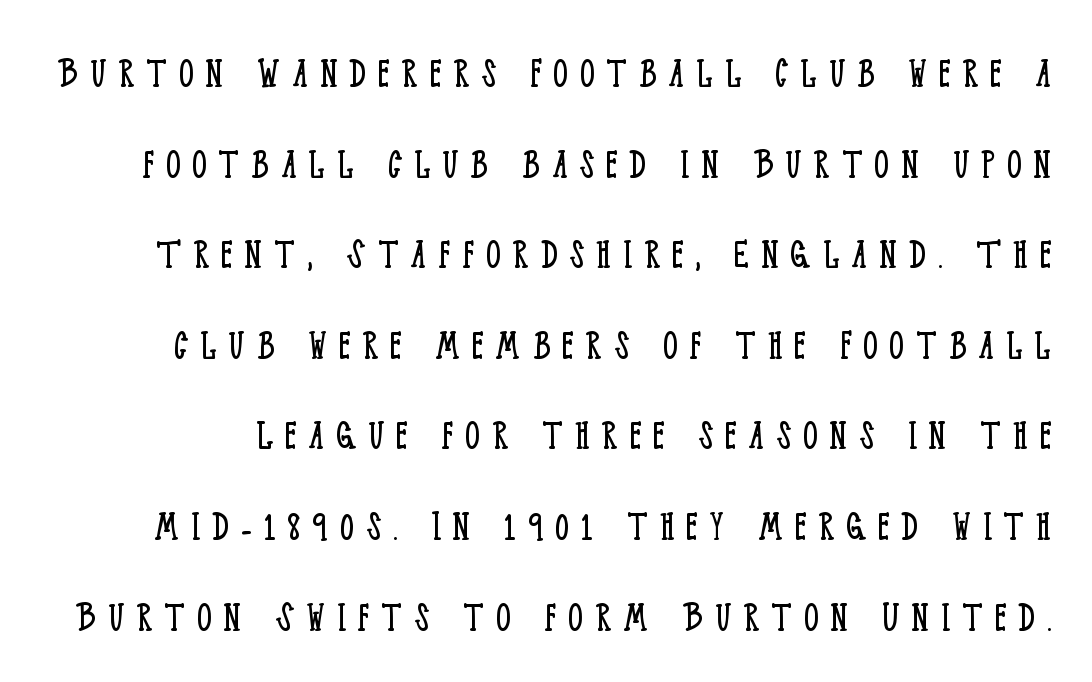
Any mark beneath the type? The region is blank. How would I describe the line gaps? Wide and relaxed. Typographically, this falls in the serif category. Each word looks stretched out because of the extra space between its letters. Each letter keeps its own natural width here, so spacing adapts to shape.
